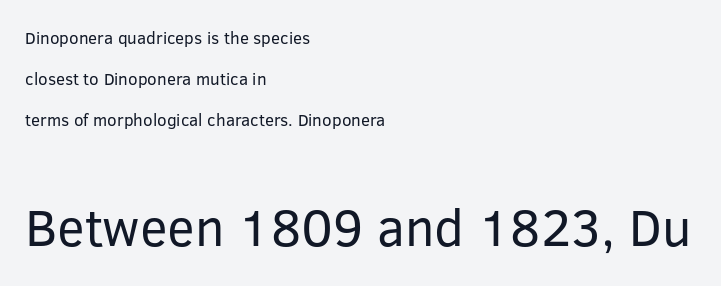
{"serif": "no", "italic": "no", "bold": "no", "weight": "regular", "width": "normal", "stroke_contrast": "low", "x_height": "medium", "monospaced": "no", "underline": "no", "align": "left", "line_spacing": "loose", "line_spacing_ratio": 2.4, "letter_spacing": "normal", "letter_spacing_em": 0.0, "larger_block": "second", "size_ratio": 3.06, "glyph_px": 52}
